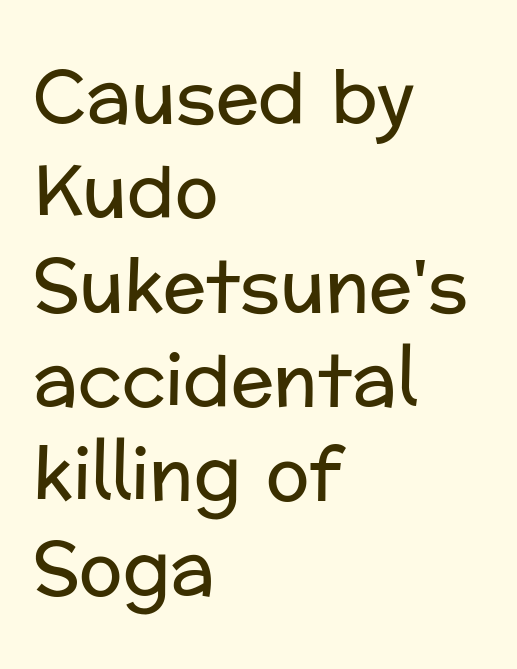
The image shows 72 px regular-weight sans-serif type, upright; set left-aligned, normal line spacing (1.31x), normal letter spacing, not underlined; low stroke contrast and a medium x-height.
